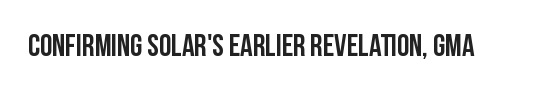
The type sits square on the baseline with zero lean. Descenders hang freely into open space. I'd call this a sans setting — the letters go barefoot. Proportional: the letters do not fall into vertical columns.
